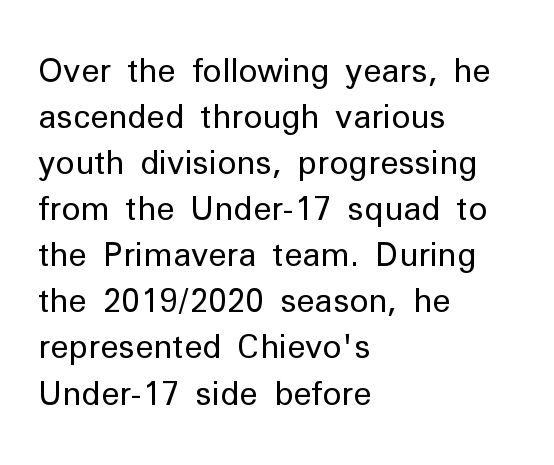
The font family rendered here belongs to the sans-serif group. Note the varied advance widths — an 'i' is clearly narrower than an 'm'. Bare-footed words on every line. The horizontal fit of the characters is conventional and even.
